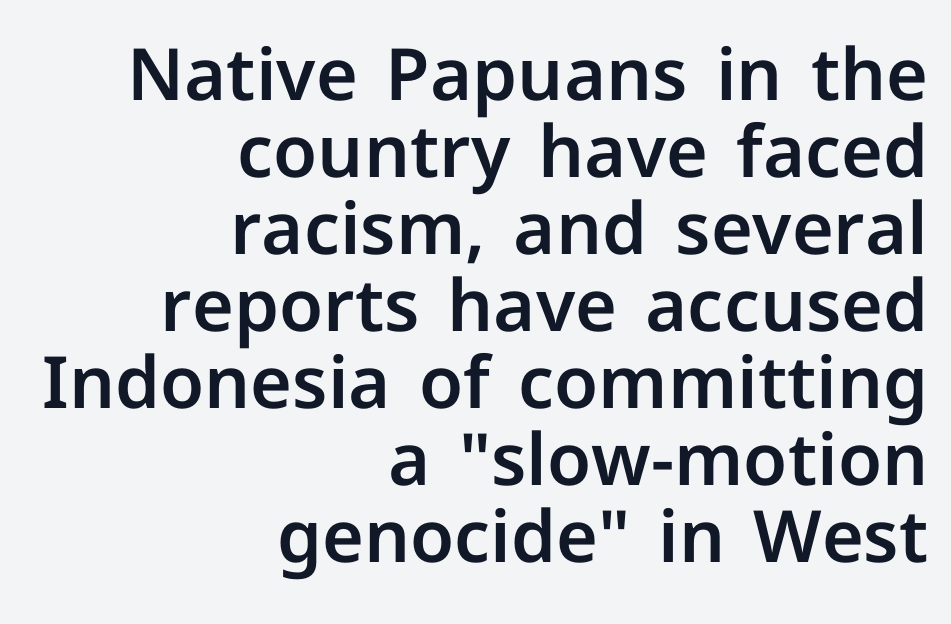
These lines keep a tight, regular rhythm from letter to letter. The rendering anchors every line to the right-hand side. Is this a sans? Yes — the strokes have no serifs. These lines were composed using upright roman letters. Is this a fixed-width face? No — the glyphs have proportional, varying widths. Rows of type sit shoulder to shoulder in the vertical direction.
